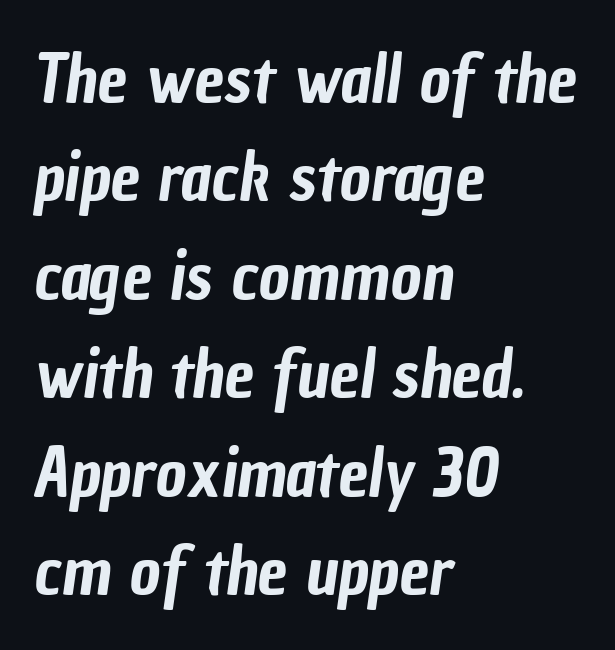
The rendering uses natural spacing where letterforms have individual widths. The zone under the glyphs is completely vacant. A classic flush-left, rag-right setting is used for this passage. The vertical gap from one line to the next is medium. Regarding serifs, this sample does without them. Words appear dense and cohesive because spacing is normal.
